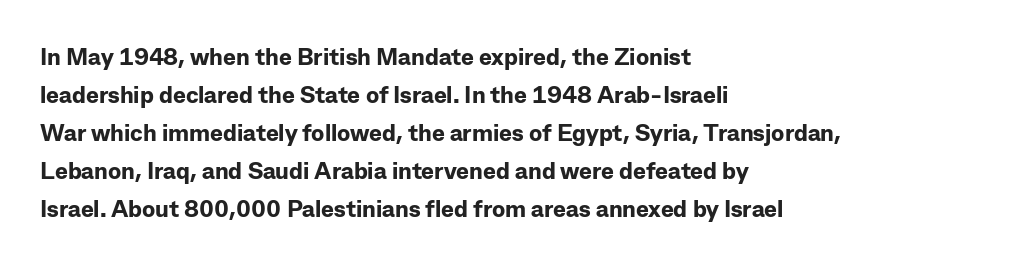
{"italic": "no", "bold": "yes", "underline": "no", "align": "left", "line_spacing": "normal", "line_spacing_ratio": 1.58, "letter_spacing": "normal", "letter_spacing_em": 0.0, "glyph_px": 24}
